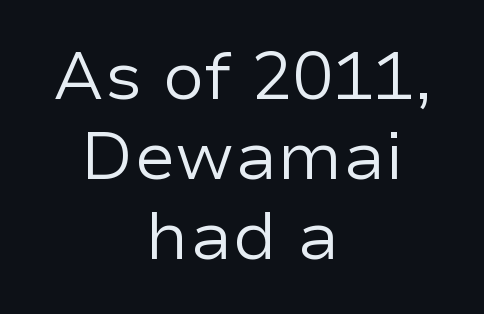
{"serif": "no", "italic": "no", "bold": "no", "weight": "regular", "width": "normal", "stroke_contrast": "low", "x_height": "medium", "monospaced": "no", "underline": "no", "align": "center", "line_spacing_ratio": 1.18, "letter_spacing": "normal", "letter_spacing_em": 0.0, "glyph_px": 68}
